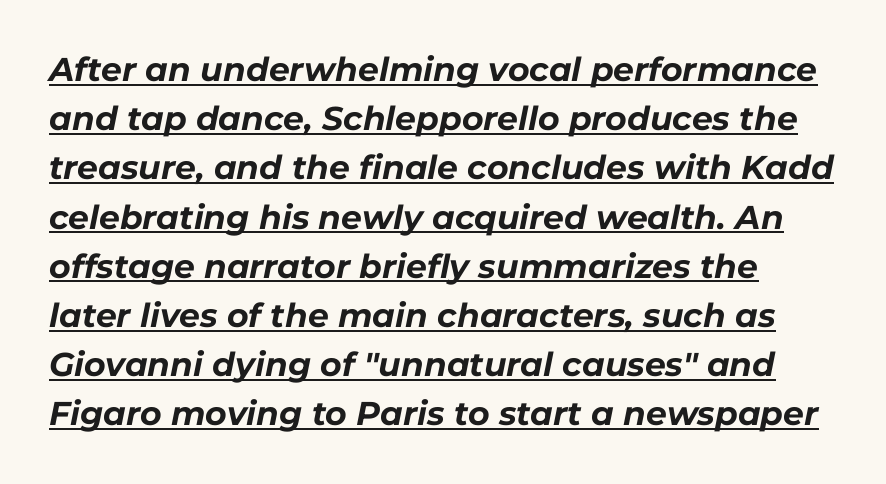
The image shows 33 px bold type, italic (leaning right); set left-aligned, normal line spacing (1.49x), normal letter spacing, underlined; low stroke contrast and a medium x-height.
